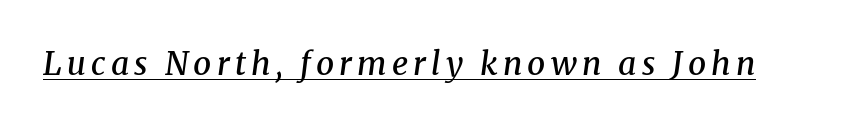
A typographer would call this underscored text. Is this a sans? No — the strokes have serifs. Character widths vary here, with narrow letters taking less room than wide ones. The typesetting leans somewhat heavy: a semibold. The axis of the letterforms is tilted away from vertical.
